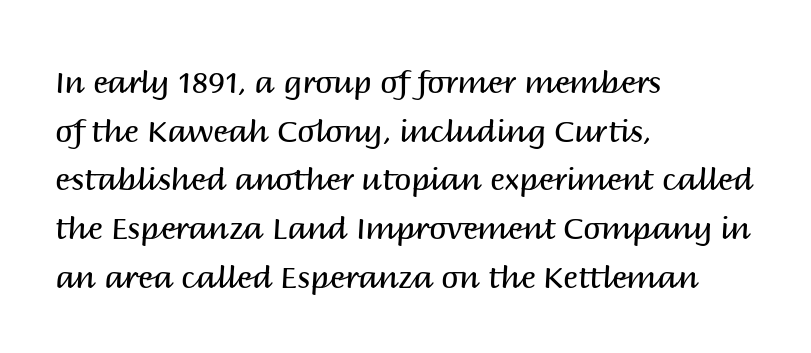
The rendering shows plain stroke endings on the letterforms — a sans-serif design. The passage shown is typed in a proportional face where columns would drift. The space beneath each line is pristine and unruled.
